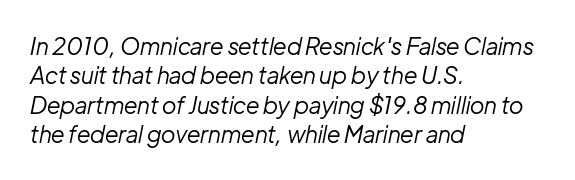
Q: Is the text bold? A: No.
Q: Is the text italic (slanted)? A: Yes, it leans right by about 12 degrees.
Q: Is the text underlined? A: No.
Q: How is the paragraph aligned? A: Left-aligned.
Q: Is the spacing between letters normal or unusually wide? A: Normal.
Q: Is the spacing between lines tight, normal or loose? A: Normal.
